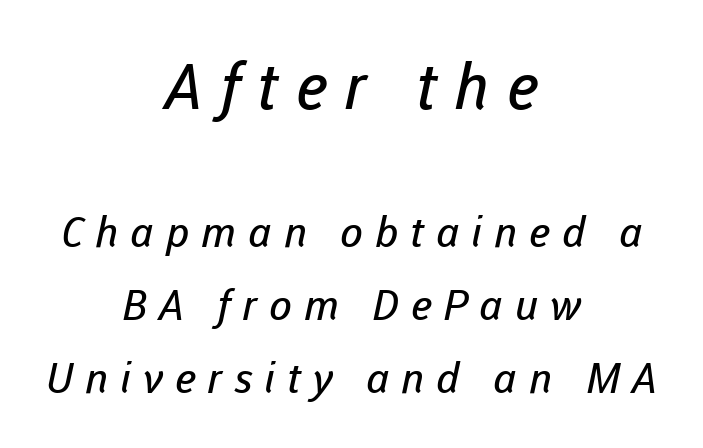
{"serif": "no", "bold": "no", "weight": "regular", "width": "normal", "stroke_contrast": "low", "x_height": "medium", "monospaced": "no", "underline": "no", "align": "center", "line_spacing_ratio": 1.74, "letter_spacing": "wide", "letter_spacing_em": 0.28, "larger_block": "first", "size_ratio": 1.5, "glyph_px": 63}
